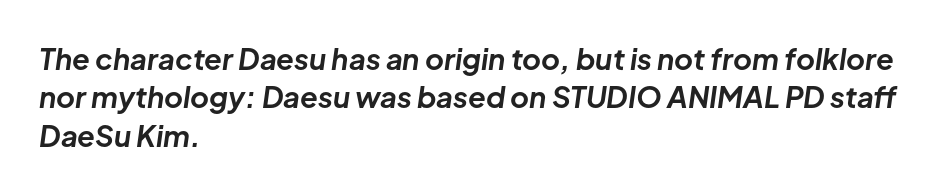
Q: Is the text bold? A: Yes.
Q: Is the text italic (slanted)? A: Yes, it leans right by about 8 degrees.
Q: Is the text underlined? A: No.
Q: How is the paragraph aligned? A: Left-aligned.
Q: Is the spacing between letters normal or unusually wide? A: Normal.
Q: Is the spacing between lines tight, normal or loose? A: Normal.
Q: Width (condensed, normal, or wide)? A: Normal.
Q: Stroke contrast? A: Low.
Q: x-height? A: Medium.
Q: Monospaced? A: No.
